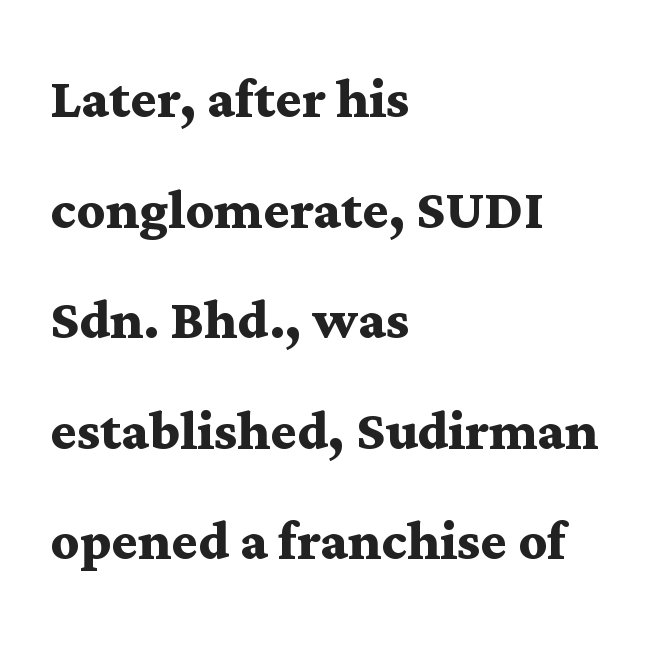
{"serif": "yes", "italic": "no", "bold": "yes", "weight": "semibold", "width": "wide", "stroke_contrast": "medium", "x_height": "medium", "monospaced": "no", "underline": "no", "align": "left", "line_spacing": "normal", "line_spacing_ratio": 1.58, "letter_spacing": "normal", "letter_spacing_em": 0.0, "glyph_px": 70}
